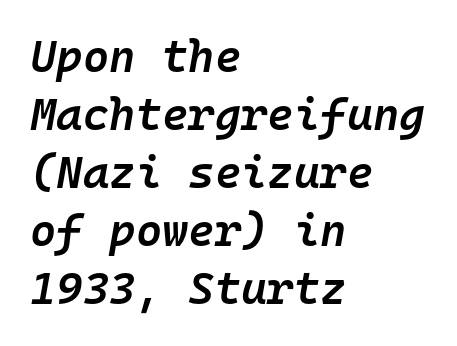
Emphasis by weight is partial: semibold. The axis of the letterforms is tilted away from vertical. Quick note: underline off. Baseline-to-baseline distance is the conventional proportion of letter height. Default kerning and tracking; the words read as compact shapes.
